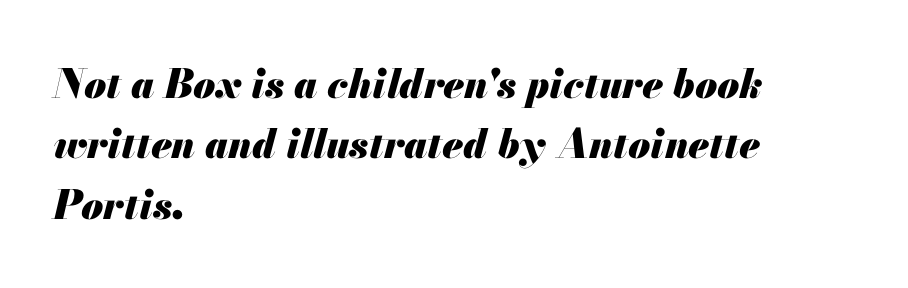
The image shows 40 px heavy type, italic (leaning right); set left-aligned, normal line spacing (1.51x), normal letter spacing, not underlined; medium stroke contrast and a small x-height.
